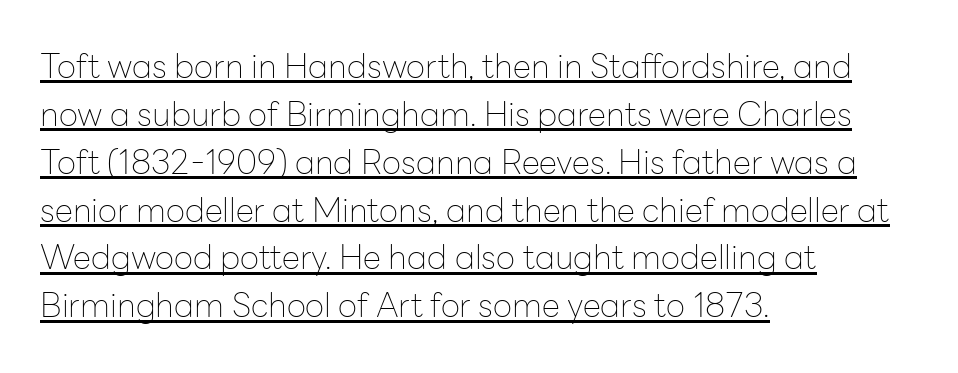
Is the letter spacing exaggerated? No — it looks like the ordinary default. Style check: upright. Somebody hit Ctrl+U on this one — the words are underlined. This sample keeps an unexceptional amount of space between lines. Grotesque or geometric, the face here clearly has no serifs. A light-to-regular cut is what we see here.
